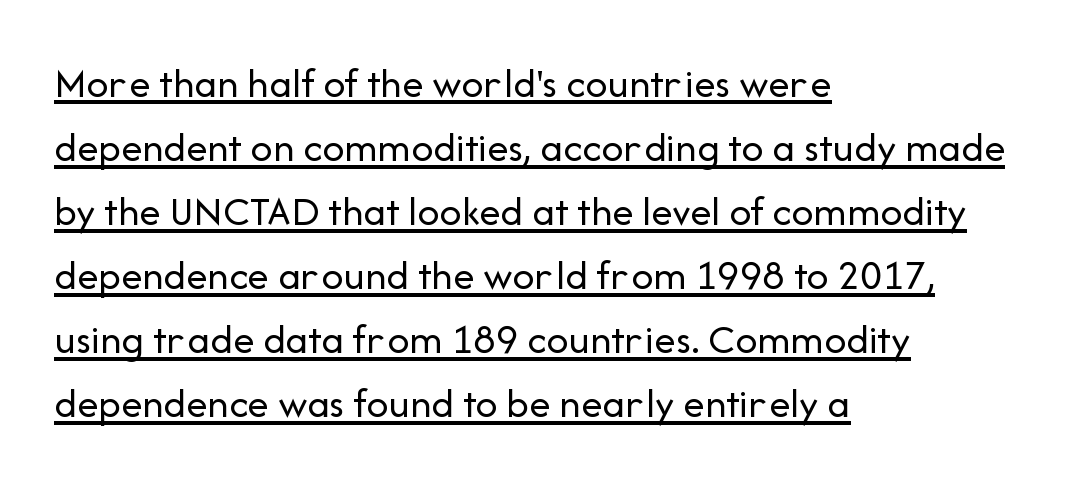
The image shows 43 px regular-weight sans-serif type, upright; set left-aligned, normal line spacing (1.49x), normal letter spacing, underlined; low stroke contrast and a medium x-height.
